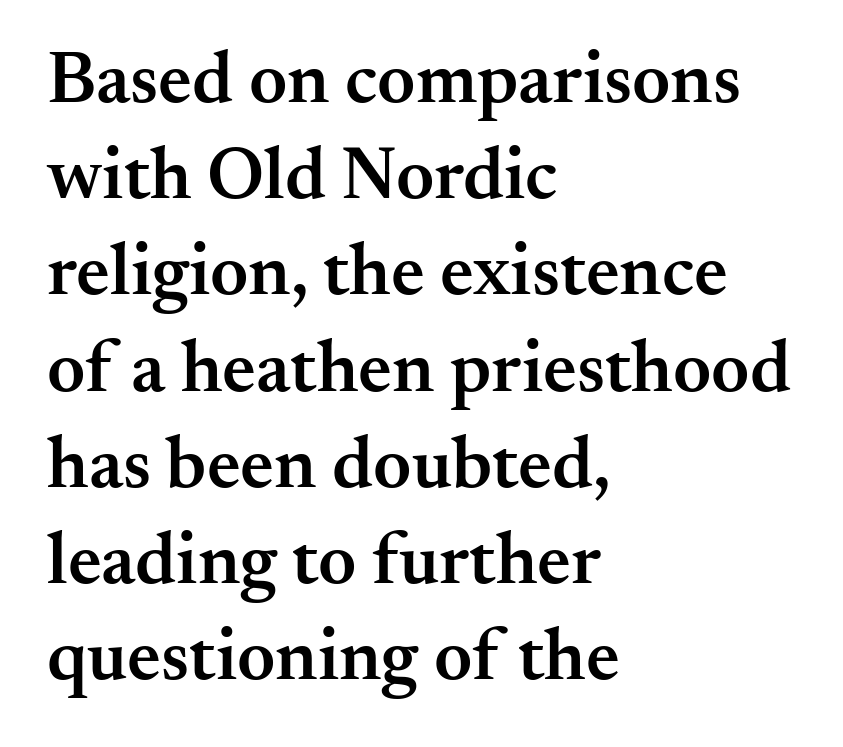
Q: Is the text bold? A: Semi-bold.
Q: Is the text italic (slanted)? A: No, it is upright.
Q: Is the typeface a serif or a sans-serif typeface? A: Serif.
Q: Is the text underlined? A: No.
Q: How is the paragraph aligned? A: Left-aligned.
Q: Is the spacing between letters normal or unusually wide? A: Normal.
Q: Is the spacing between lines tight, normal or loose? A: Normal.
Q: Width (condensed, normal, or wide)? A: Normal.
Q: Stroke contrast? A: Medium.
Q: x-height? A: Small.
Q: Monospaced? A: No.
